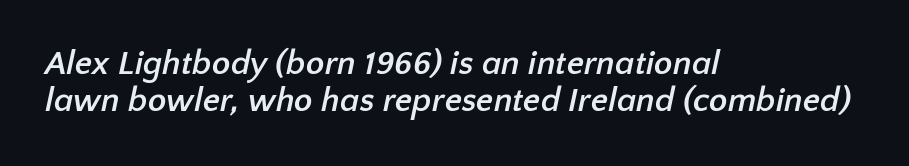
{"serif": "no", "bold": "yes", "weight": "semibold", "width": "normal", "stroke_contrast": "low", "x_height": "medium", "monospaced": "no", "underline": "no", "align": "left", "line_spacing": "tight", "line_spacing_ratio": 1.1, "letter_spacing": "normal", "letter_spacing_em": 0.0, "glyph_px": 34}
